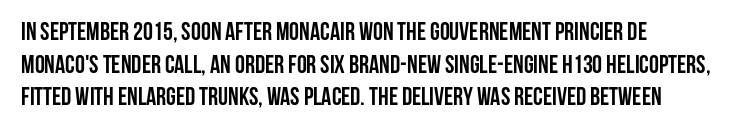
{"italic": "no", "bold": "yes", "underline": "no", "align": "left", "line_spacing": "normal", "line_spacing_ratio": 1.31, "letter_spacing": "normal", "letter_spacing_em": 0.0, "glyph_px": 25}
